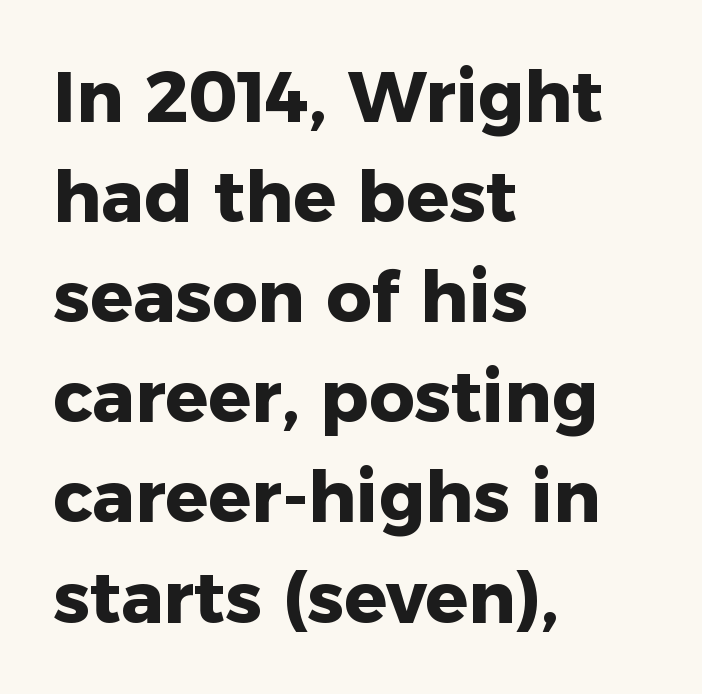
Each new line begins a customary step beneath the previous one. The passage shown is typed in a proportional face where columns would drift. Set as a true bold cut, around the 700 mark. Do the letters lean? They stand straight. Here the glyphs are tracked normally, forming tight word shapes. Line beginnings align vertically; line endings do not.
